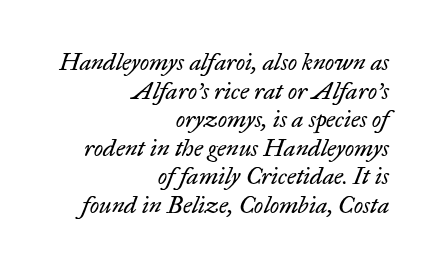
The image shows 24 px text type, italic (leaning right); set right-aligned, line spacing 1.19x, normal letter spacing, not underlined.
